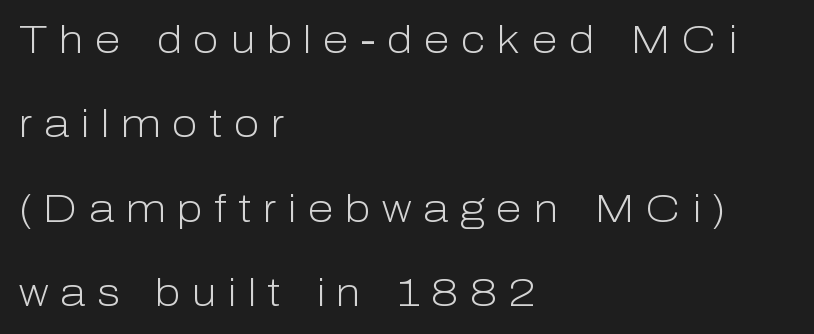
The image shows 38 px light sans-serif type, upright; set left-aligned, loose line spacing (2.22x), unusually wide letter spacing (+0.3 em), not underlined; low stroke contrast and a medium x-height.
